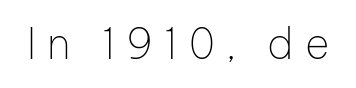
{"serif": "no", "italic": "no", "bold": "no", "weight": "thin", "width": "normal", "stroke_contrast": "low", "x_height": "medium", "monospaced": "no", "underline": "no", "letter_spacing": "wide", "letter_spacing_em": 0.26, "glyph_px": 42}
